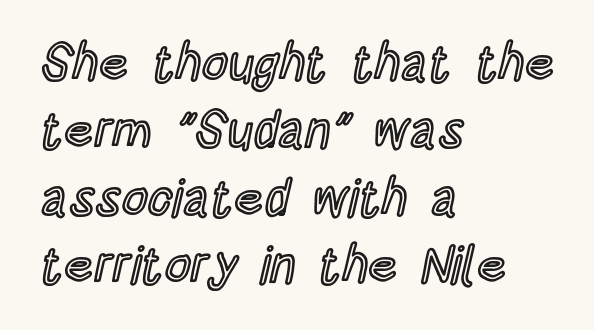
Q: Is the text italic (slanted)? A: Yes.
Q: Is the text underlined? A: No.
Q: How is the paragraph aligned? A: Left-aligned.
Q: Is the spacing between letters normal or unusually wide? A: Normal.
Q: Is the spacing between lines tight, normal or loose? A: Normal.
Q: Width (condensed, normal, or wide)? A: Condensed.
Q: x-height? A: Large.
Q: Monospaced? A: No.
